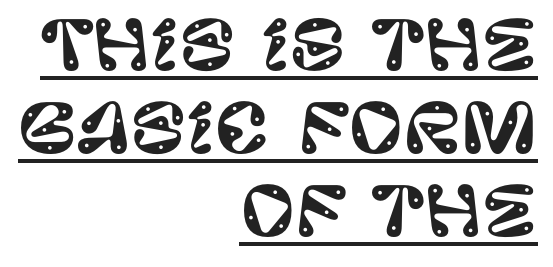
{"serif": "no", "width": "normal", "stroke_contrast": "low", "x_height": "large", "monospaced": "no", "underline": "yes", "align": "right", "line_spacing_ratio": 1.24, "letter_spacing": "normal", "letter_spacing_em": 0.0, "glyph_px": 67}
